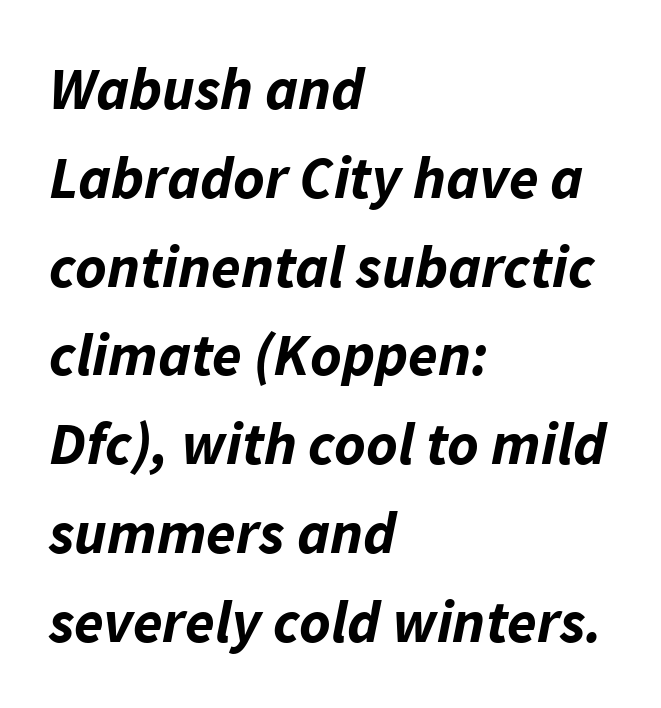
{"italic": "yes", "lean": "right", "slant_degrees": 11, "bold": "yes", "weight": "bold", "width": "normal", "stroke_contrast": "low", "x_height": "medium", "monospaced": "no", "underline": "no", "align": "left", "line_spacing": "normal", "line_spacing_ratio": 1.48, "letter_spacing": "normal", "letter_spacing_em": 0.0, "glyph_px": 60}
